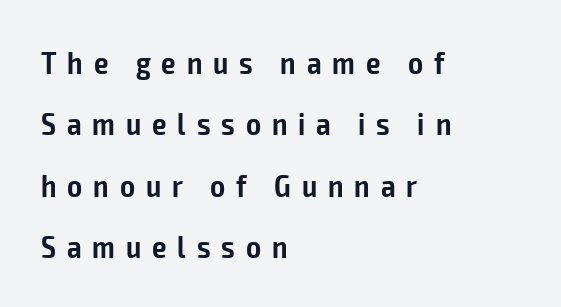
Q: Is the text bold? A: Semi-bold.
Q: Is the text italic (slanted)? A: No, it is upright.
Q: Is the typeface a serif or a sans-serif typeface? A: Sans-serif.
Q: Is the text underlined? A: No.
Q: How is the paragraph aligned? A: Left-aligned.
Q: Is the spacing between letters normal or unusually wide? A: Unusually wide.
Q: Is the spacing between lines tight, normal or loose? A: Loose.
Q: Width (condensed, normal, or wide)? A: Condensed.
Q: Stroke contrast? A: Low.
Q: x-height? A: Medium.
Q: Monospaced? A: No.
